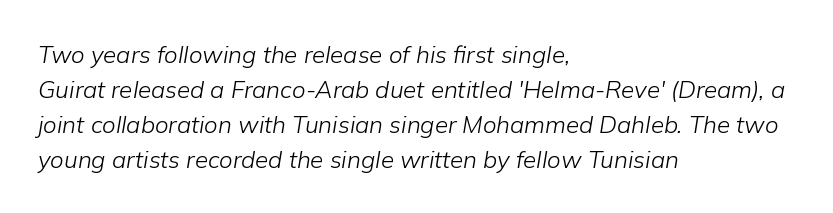
The image shows 24 px text type, italic (leaning right); set left-aligned, normal line spacing (1.46x), normal letter spacing, not underlined.
